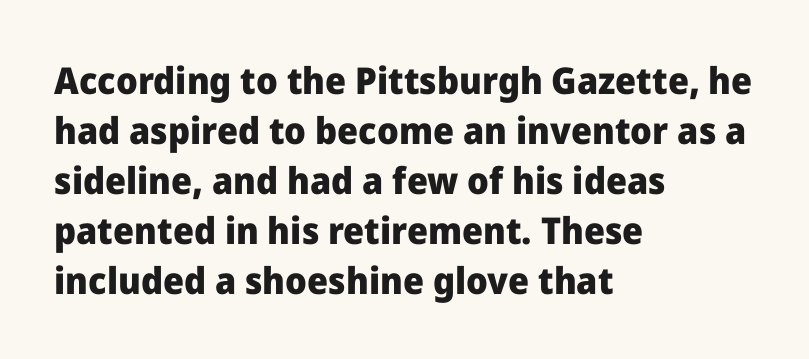
{"serif": "no", "italic": "no", "bold": "yes", "weight": "heavy", "width": "normal", "stroke_contrast": "low", "x_height": "medium", "monospaced": "no", "underline": "no", "align": "left", "line_spacing": "normal", "line_spacing_ratio": 1.35, "letter_spacing": "normal", "letter_spacing_em": 0.0, "glyph_px": 37}
